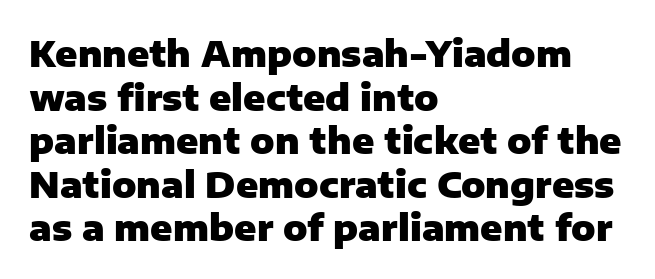
The image shows 36 px heavy sans-serif type, upright; set left-aligned, line spacing 1.21x, normal letter spacing, not underlined; low stroke contrast and a medium x-height.
